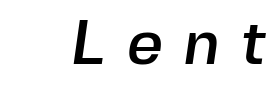
The image shows 63 px sans-serif type; set unusually wide letter spacing (+0.32 em), not underlined; a medium x-height.
